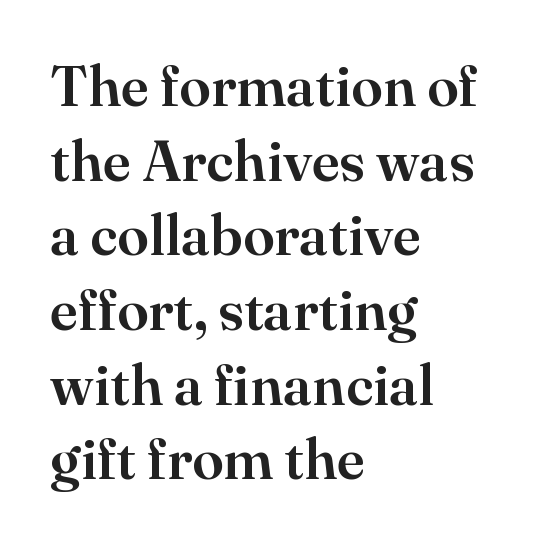
Q: Is the text italic (slanted)? A: No, it is upright.
Q: Is the typeface a serif or a sans-serif typeface? A: Serif.
Q: Is the text underlined? A: No.
Q: How is the paragraph aligned? A: Left-aligned.
Q: Is the spacing between letters normal or unusually wide? A: Normal.
Q: Is the spacing between lines tight, normal or loose? A: Normal.
Q: Width (condensed, normal, or wide)? A: Normal.
Q: Stroke contrast? A: High.
Q: x-height? A: Small.
Q: Monospaced? A: No.
